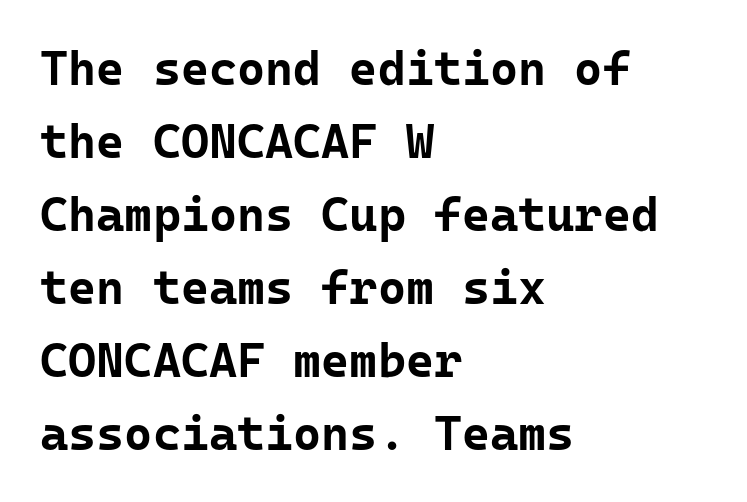
The image shows 48 px bold sans-serif type, upright; set left-aligned, normal line spacing (1.52x), normal letter spacing, not underlined; low stroke contrast and a medium x-height.
